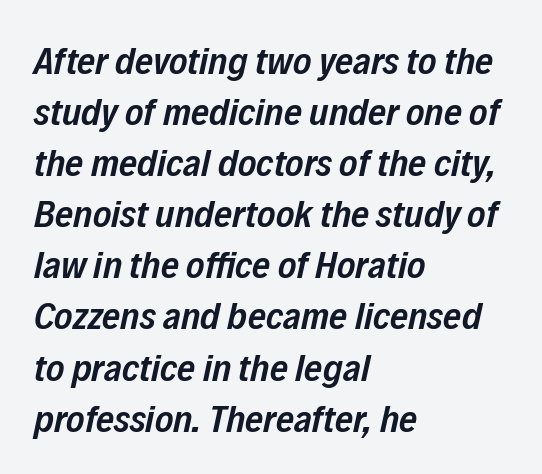
Q: Is the text bold? A: Semi-bold.
Q: Is the text italic (slanted)? A: Yes, it leans right by about 12 degrees.
Q: Is the text underlined? A: No.
Q: How is the paragraph aligned? A: Left-aligned.
Q: Is the spacing between letters normal or unusually wide? A: Normal.
Q: Is the spacing between lines tight, normal or loose? A: Normal.
Q: Width (condensed, normal, or wide)? A: Condensed.
Q: Stroke contrast? A: Low.
Q: x-height? A: Medium.
Q: Monospaced? A: No.
